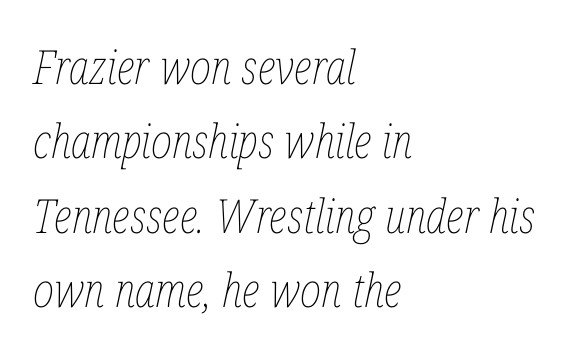
Does the lettering tilt? It does — this is italic. No extra tracking has been applied to these lines. The face used here is proportionally spaced, like ordinary book or web type. A classic flush-left, rag-right setting is used for this passage.
